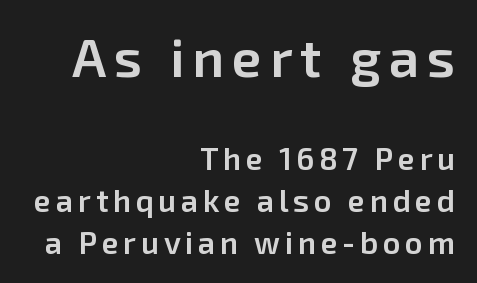
{"serif": "no", "italic": "no", "bold": "semi", "weight": "semibold", "width": "normal", "stroke_contrast": "low", "x_height": "medium", "monospaced": "no", "underline": "no", "align": "right", "line_spacing": "normal", "line_spacing_ratio": 1.35, "larger_block": "first", "size_ratio": 1.74, "glyph_px": 54}
